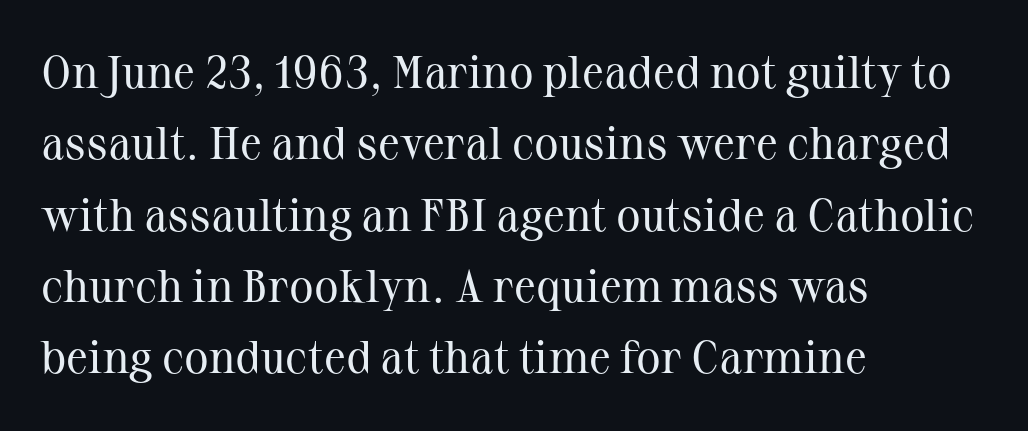
One glance says typical: line gaps are just what's usual. The space beneath each line is pristine and unruled. The letters advance in unequal steps, a hallmark of proportional type. Stems here are at most as thick as an everyday book face. Leftover space on each line is placed entirely after the last word.
